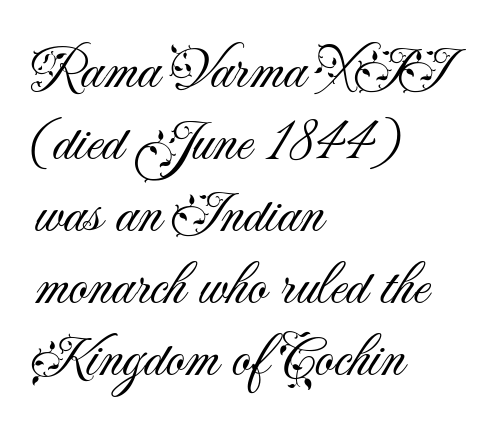
Q: Is the text bold? A: No.
Q: Is the text italic (slanted)? A: Yes.
Q: Is the typeface a serif or a sans-serif typeface? A: Sans-serif.
Q: Is the text underlined? A: No.
Q: How is the paragraph aligned? A: Left-aligned.
Q: Is the spacing between letters normal or unusually wide? A: Normal.
Q: Width (condensed, normal, or wide)? A: Normal.
Q: Stroke contrast? A: Medium.
Q: x-height? A: Small.
Q: Monospaced? A: No.
